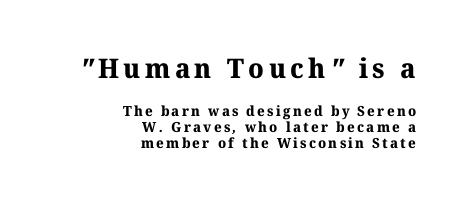
Q: Is the text bold? A: Yes.
Q: Is the text underlined? A: No.
Q: How is the paragraph aligned? A: Right-aligned.
Q: Is the spacing between lines tight, normal or loose? A: Tight.
Q: Which block of text is set in a larger size, the first (top) or the second (bottom)? A: The first (top) one.
